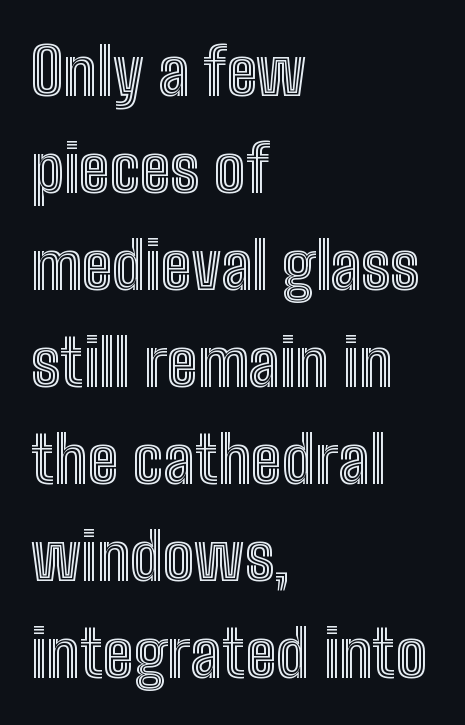
{"italic": "no", "width": "condensed", "x_height": "medium", "monospaced": "no", "underline": "no", "align": "left", "line_spacing": "normal", "line_spacing_ratio": 1.47, "letter_spacing": "normal", "letter_spacing_em": 0.0, "glyph_px": 66}
